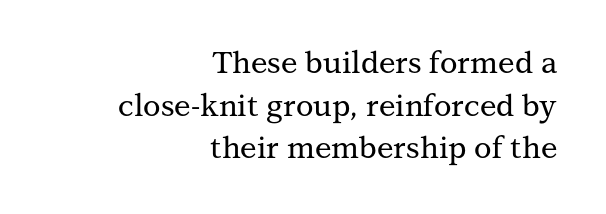
The image shows 30 px serif type, upright; set right-aligned, normal line spacing (1.42x), normal letter spacing, not underlined; medium stroke contrast and a medium x-height.
